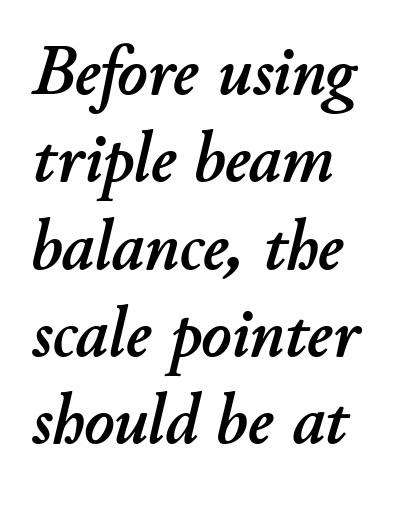
Note the varied advance widths — an 'i' is clearly narrower than an 'm'. You could call the tracking neutral — neither tight nor loose. Nobody drew a line under any word here. The passage is arranged the way most books set body copy — flush left. There's an unmistakable incline to the writing here.
